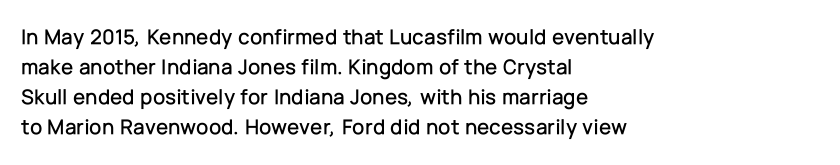
The lettering stays uniformly vertical, giving the passage a roman look. The text block is weighted toward the left margin, trailing off unevenly rightward. A typesetter would call this zero additional tracking. Evenly set lines give the paragraph a standard silhouette.
